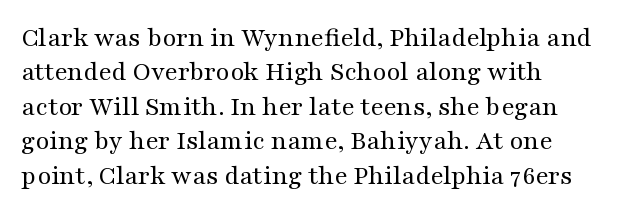
The gap between lines stays unmarked. Note the varied advance widths — an 'i' is clearly narrower than an 'm'. Between one letter and the next there's only the usual sliver of space. This reads as an unemphasized weight, regular at the heaviest. The characters display serif detailing at their extremities.
